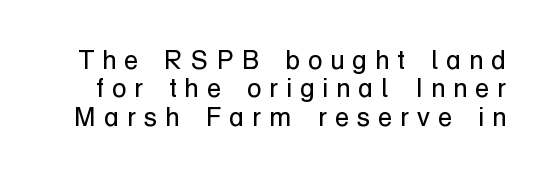
{"italic": "no", "bold": "no", "underline": "no", "line_spacing": "tight", "line_spacing_ratio": 1.09, "letter_spacing": "wide", "letter_spacing_em": 0.31, "glyph_px": 26}
